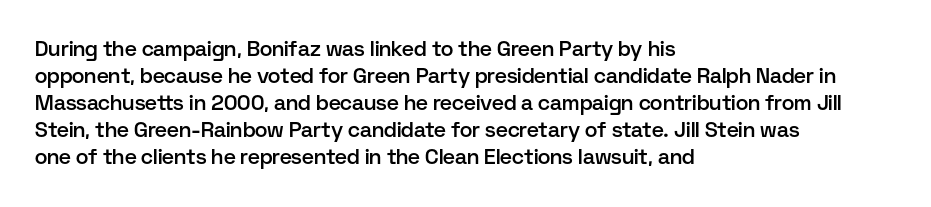
Posture: upright roman. Glance below the letters and you will spot only blank space. Its strokes are somewhat broadened, the hallmark of semibold type. Typeset ragged right — the left edge is the straight one.
